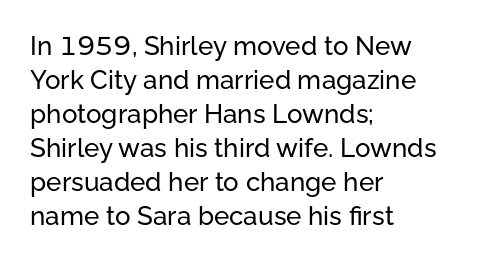
The image shows 26 px text type, upright; set left-aligned, normal line spacing (1.31x), normal letter spacing, not underlined.
